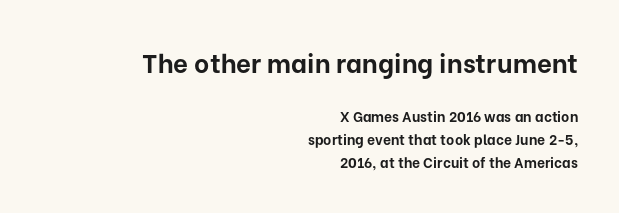
Upright lettering throughout. Compare the two chunks: the upper has the greater cap height. Bare-footed words on every line. Reading down the column, the eye jumps a familiar distance to each next line.
